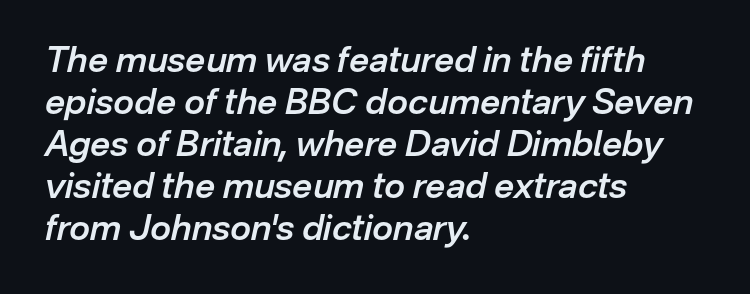
The image shows 35 px semibold type, italic (leaning right); set left-aligned, line spacing 1.2x, normal letter spacing, not underlined; low stroke contrast and a medium x-height.
